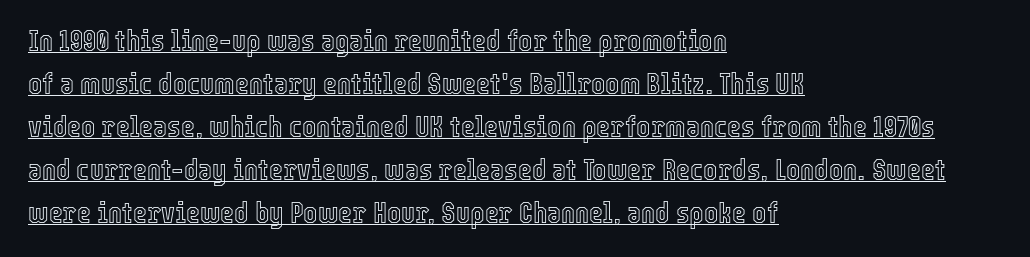
Q: Is the text italic (slanted)? A: No, it is upright.
Q: Is the text underlined? A: Yes.
Q: How is the paragraph aligned? A: Left-aligned.
Q: Is the spacing between letters normal or unusually wide? A: Normal.
Q: Is the spacing between lines tight, normal or loose? A: Normal.
Q: Width (condensed, normal, or wide)? A: Condensed.
Q: x-height? A: Medium.
Q: Monospaced? A: No.
